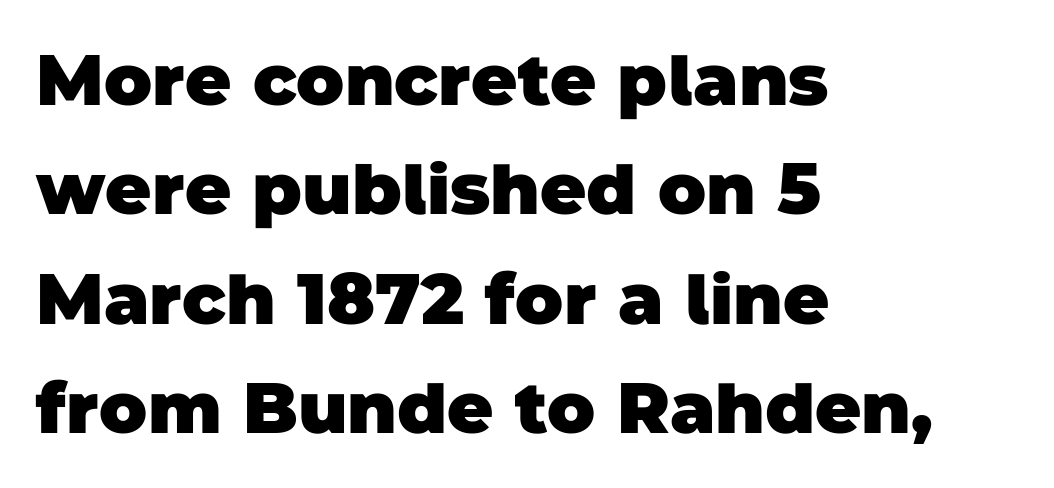
Q: Is the text bold? A: Yes.
Q: Is the typeface a serif or a sans-serif typeface? A: Sans-serif.
Q: Is the text underlined? A: No.
Q: How is the paragraph aligned? A: Left-aligned.
Q: Is the spacing between letters normal or unusually wide? A: Normal.
Q: Is the spacing between lines tight, normal or loose? A: Normal.
Q: Width (condensed, normal, or wide)? A: Normal.
Q: Stroke contrast? A: Low.
Q: x-height? A: Large.
Q: Monospaced? A: No.
